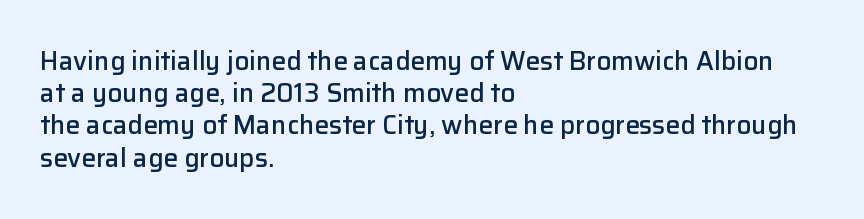
{"italic": "no", "bold": "semi", "underline": "no", "align": "left", "line_spacing_ratio": 1.24, "letter_spacing": "normal", "letter_spacing_em": 0.0, "glyph_px": 26}
